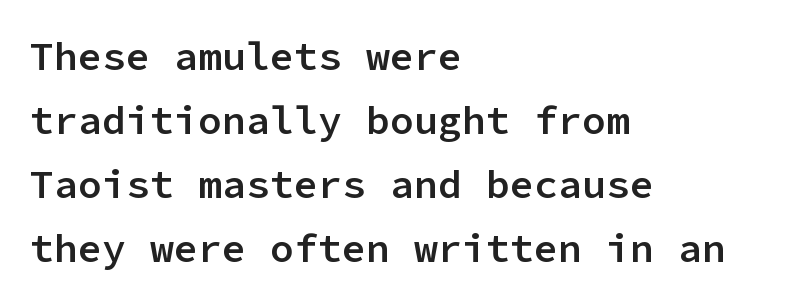
{"serif": "no", "italic": "no", "bold": "semi", "weight": "semibold", "width": "normal", "stroke_contrast": "low", "x_height": "medium", "monospaced": "yes", "underline": "no", "align": "left", "line_spacing": "normal", "line_spacing_ratio": 1.6, "letter_spacing": "normal", "letter_spacing_em": 0.0, "glyph_px": 40}
